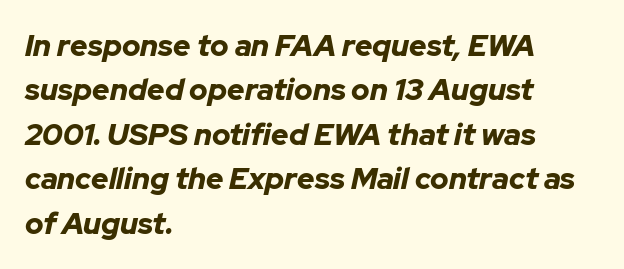
Q: Is the text bold? A: Yes.
Q: Is the text italic (slanted)? A: Yes, it leans right by about 12 degrees.
Q: Is the text underlined? A: No.
Q: How is the paragraph aligned? A: Left-aligned.
Q: Is the spacing between letters normal or unusually wide? A: Normal.
Q: Is the spacing between lines tight, normal or loose? A: Normal.
Q: Width (condensed, normal, or wide)? A: Normal.
Q: Stroke contrast? A: Low.
Q: x-height? A: Medium.
Q: Monospaced? A: No.
